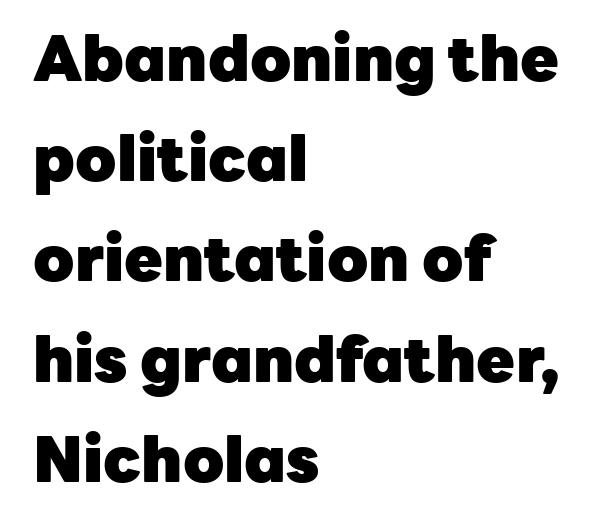
{"serif": "no", "italic": "no", "bold": "yes", "weight": "heavy", "width": "normal", "stroke_contrast": "low", "x_height": "medium", "monospaced": "no", "underline": "no", "align": "left", "line_spacing": "normal", "line_spacing_ratio": 1.59, "letter_spacing": "normal", "letter_spacing_em": 0.0, "glyph_px": 63}
